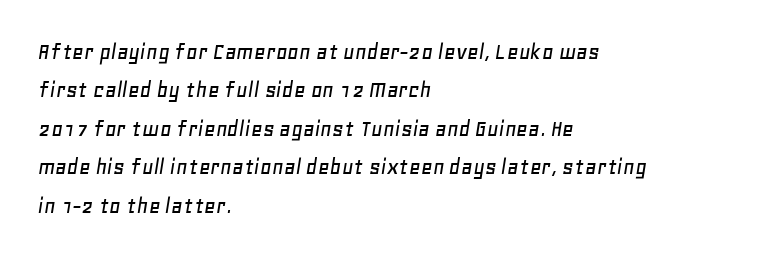
The image shows 25 px text type, italic (leaning right); set left-aligned, normal line spacing (1.54x), normal letter spacing, not underlined.
